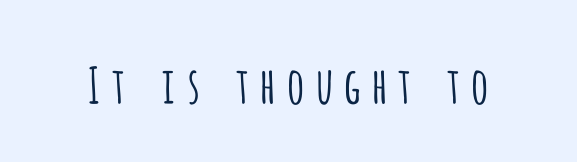
The image shows 50 px light, condensed sans-serif type, upright; set not underlined; low stroke contrast and a large x-height.
